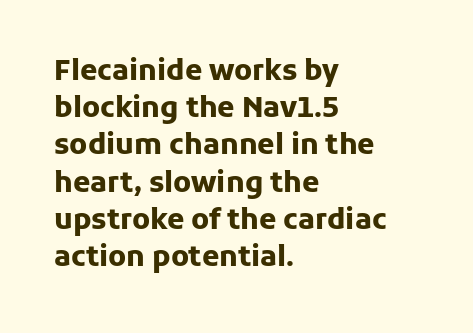
{"serif": "no", "italic": "no", "bold": "yes", "weight": "heavy", "width": "normal", "stroke_contrast": "low", "x_height": "medium", "monospaced": "no", "underline": "no", "align": "left", "line_spacing": "normal", "line_spacing_ratio": 1.33, "letter_spacing": "normal", "letter_spacing_em": 0.0, "glyph_px": 28}
